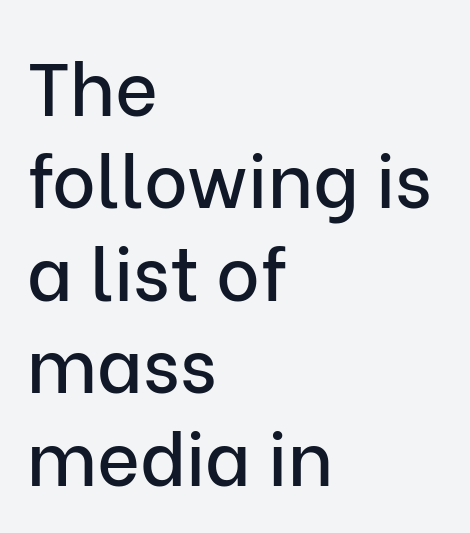
Q: Is the text italic (slanted)? A: No, it is upright.
Q: Is the typeface a serif or a sans-serif typeface? A: Sans-serif.
Q: Is the text underlined? A: No.
Q: How is the paragraph aligned? A: Left-aligned.
Q: Is the spacing between letters normal or unusually wide? A: Normal.
Q: Is the spacing between lines tight, normal or loose? A: Normal.
Q: Width (condensed, normal, or wide)? A: Normal.
Q: Stroke contrast? A: Low.
Q: x-height? A: Medium.
Q: Monospaced? A: No.
